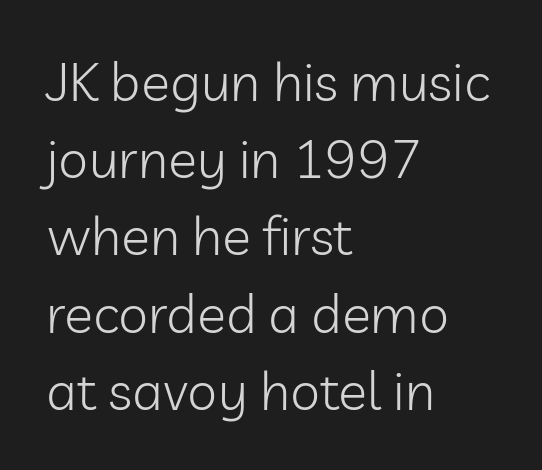
The cut favours lightness, reaching ordinary text weight at its darkest. Each letter's strokes conclude bluntly, with no projecting serifs. No extra tracking has been applied to these lines. Varying glyph widths throughout — classic text-font behaviour. These lines stack with their left ends in a neat column. Is there much room between lines? A standard amount, neither cramped nor airy.
